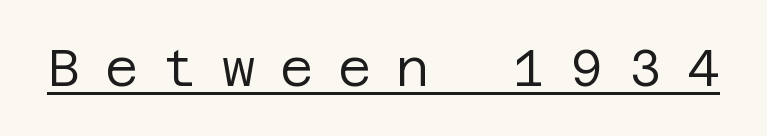
The image shows 51 px regular-weight sans-serif type, upright; set unusually wide letter spacing (+0.49 em), underlined; low stroke contrast and a large x-height.
